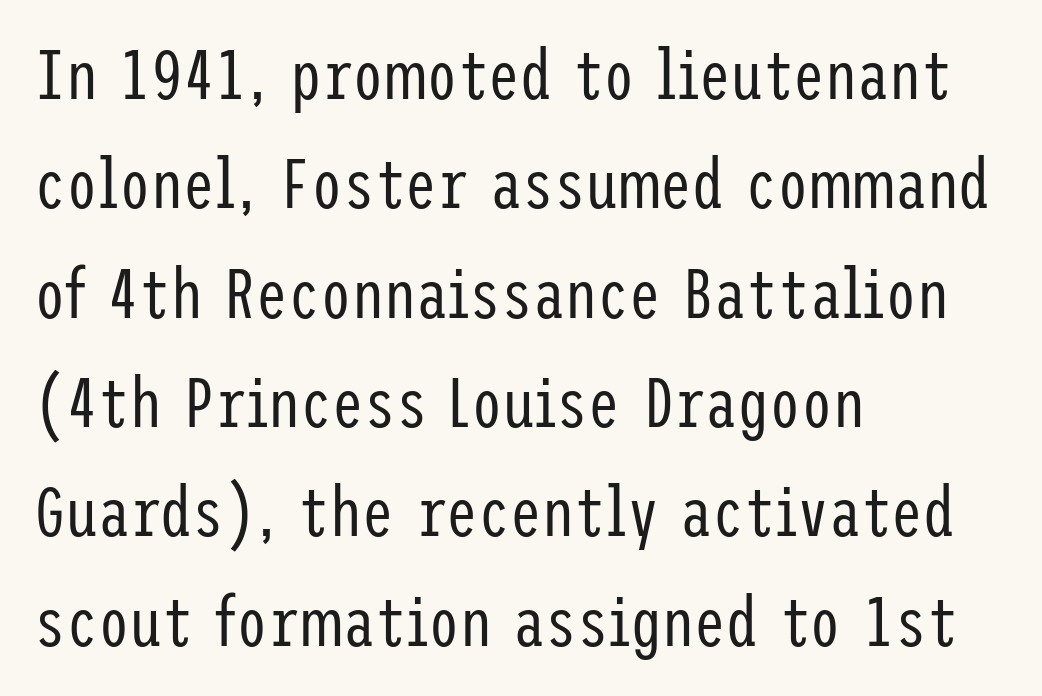
Left-aligned paragraph, ragged on the right. No chunkiness to these letters — they're not bold. In terms of letterform style, serifs are entirely absent. Is there much room between lines? A standard amount, neither cramped nor airy. Nobody touched the tracking dial on this one. Only glyphs here, with clear space below each row.
